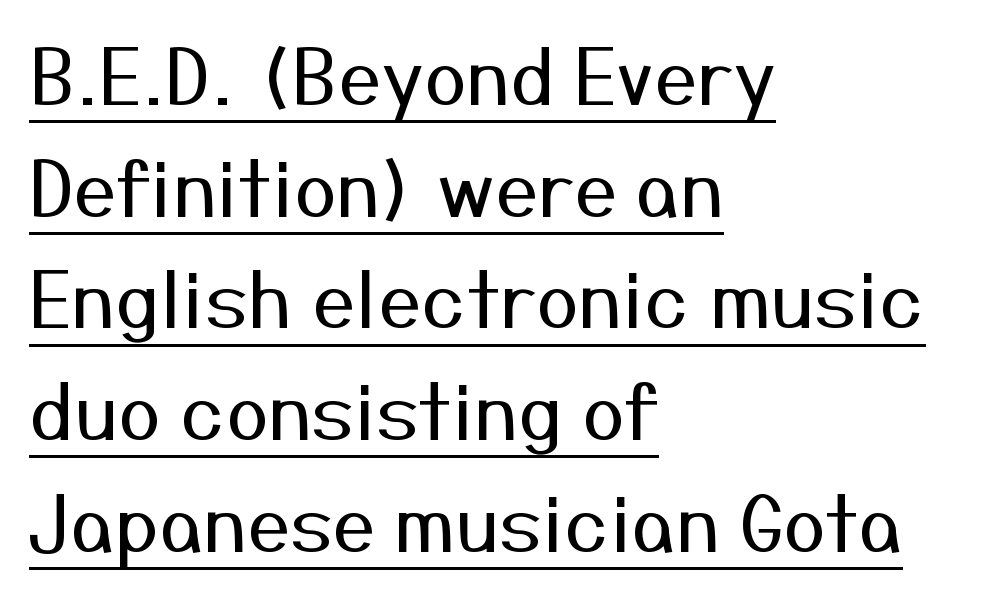
No letter is thick-stroked: the sample isn't bold. Which margin do the lines hug? The left one — the right edge is uneven. Looks like regular typesetting: each glyph gets only the width it needs. Serif or sans? Sans — the stroke terminals are bare. Interline gaps are of average width in this sample.
